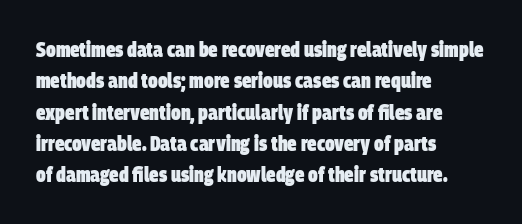
Letter spacing: default. The ragged edge is on the right, which tells us the setting is flush left. Pretty heavy lettering here — definitely bold. Successive baselines arrive at the customary interval. The baseline area is clear.
